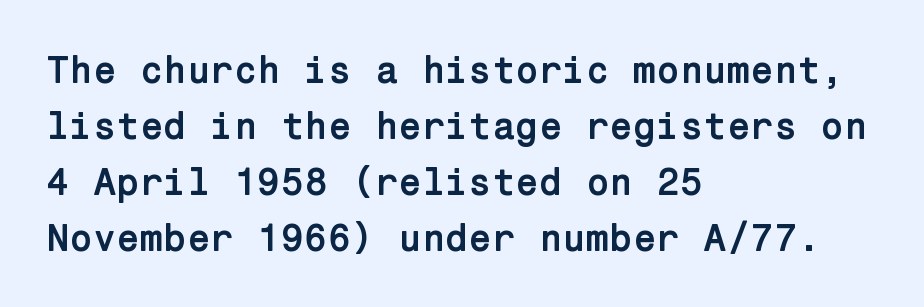
You'd pick this weight for a headline — it's a proper bold. It's the straight-up-and-down kind of type. Reading down the column, the eye jumps a familiar distance to each next line. Plain, unruled lines of type. Caption: standard tracking, unaltered.
